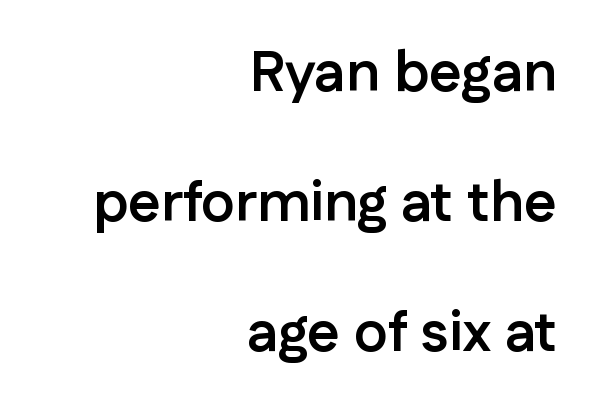
{"serif": "no", "italic": "no", "bold": "yes", "weight": "semibold", "width": "normal", "stroke_contrast": "low", "x_height": "medium", "monospaced": "no", "underline": "no", "align": "right", "line_spacing": "loose", "line_spacing_ratio": 2.28, "letter_spacing": "normal", "letter_spacing_em": 0.0, "glyph_px": 57}
